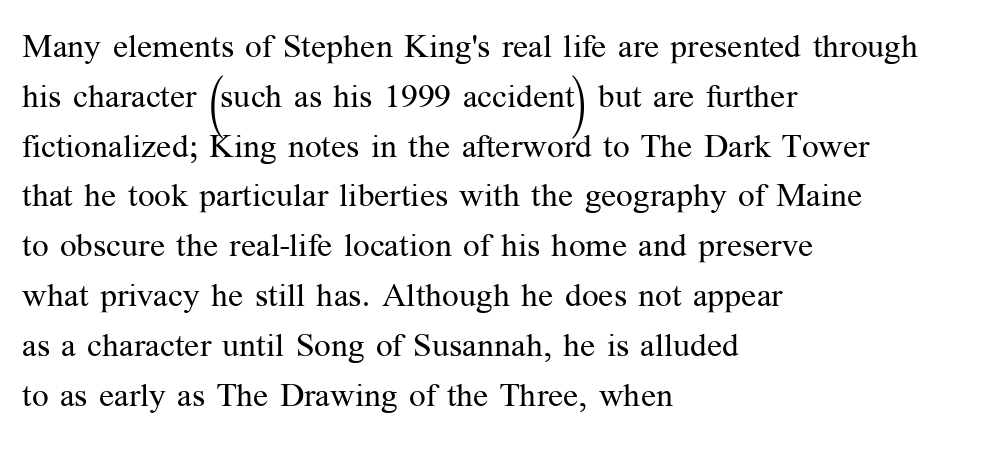
The image shows 33 px regular-weight serif type, upright; set left-aligned, normal line spacing (1.51x), normal letter spacing, not underlined; medium stroke contrast and a medium x-height.
